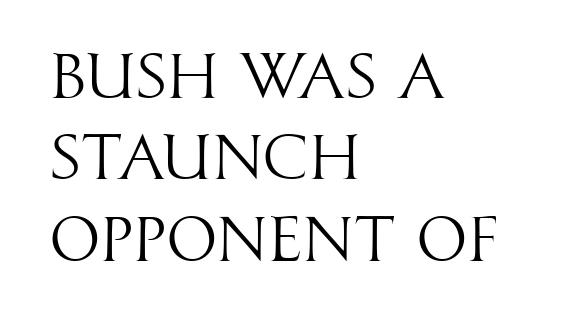
Proportional: the letters do not fall into vertical columns. No chunkiness to these letters — they're not bold. Regarding leading, the lines here are spaced in the standard way. The setting favours the left margin, as ordinary paragraphs usually do.
